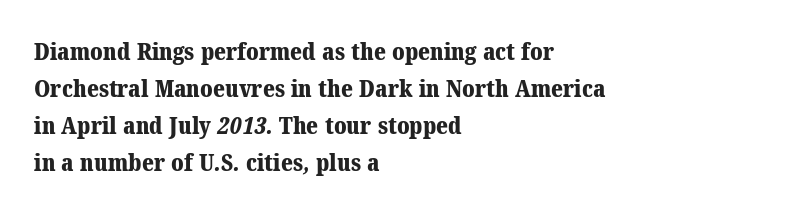
Q: Is the text bold? A: Yes.
Q: Is the text underlined? A: No.
Q: How is the paragraph aligned? A: Left-aligned.
Q: Is the spacing between letters normal or unusually wide? A: Normal.
Q: Is the spacing between lines tight, normal or loose? A: Normal.
